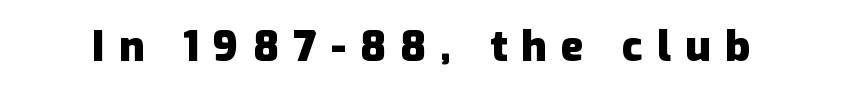
The image shows 42 px heavy sans-serif type, upright; set unusually wide letter spacing (+0.34 em), not underlined; low stroke contrast and a medium x-height.
